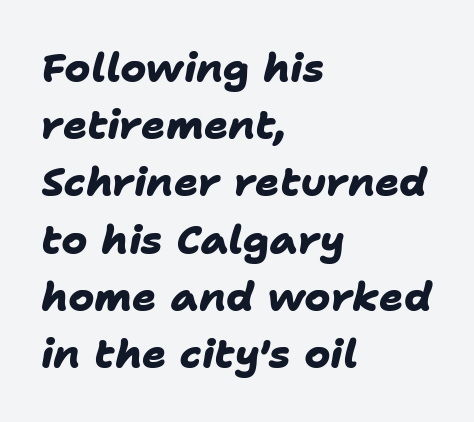
Type without underlining. The paragraph has a hard left edge and a soft right edge. These lines sit exactly where default settings would place them. These lines are rendered in a variable-pitch font. The rendering keeps characters at their native spacing. As a designer I'd log this as weight 700, bold.
